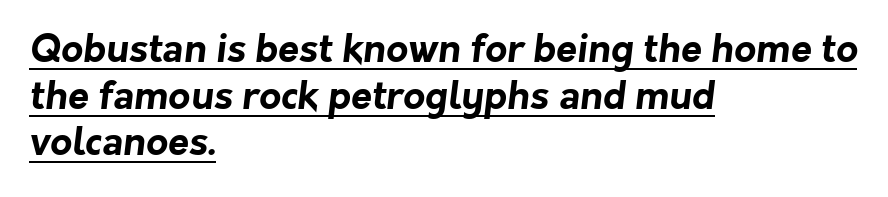
These lines are set flush left with a ragged right edge. You'd pick this weight for a headline — it's a proper bold. In terms of letterspacing, this is plain default setting. You could not count columns in this text — the font is proportionally spaced.
